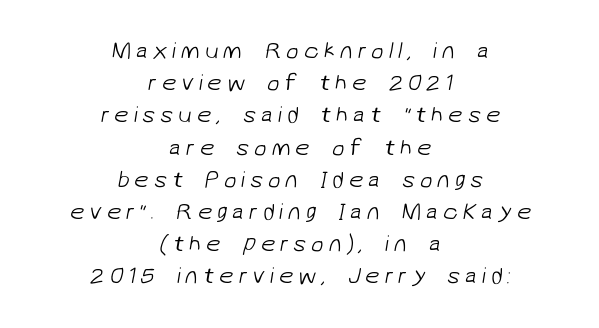
{"bold": "no", "underline": "no", "align": "center", "line_spacing": "normal", "line_spacing_ratio": 1.4, "letter_spacing": "wide", "letter_spacing_em": 0.21, "glyph_px": 23}
